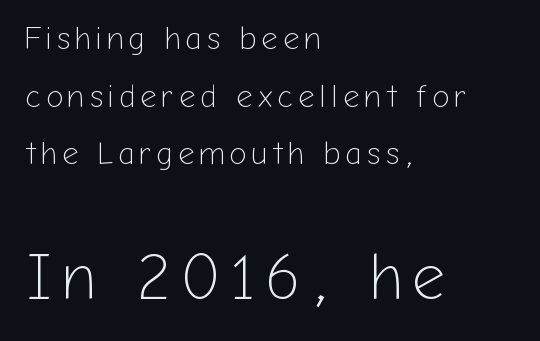
The image shows 65 px light sans-serif type, upright; set left-aligned, line spacing 1.8x, not underlined; the second (bottom) block is 2.03x larger; low stroke contrast and a medium x-height.
